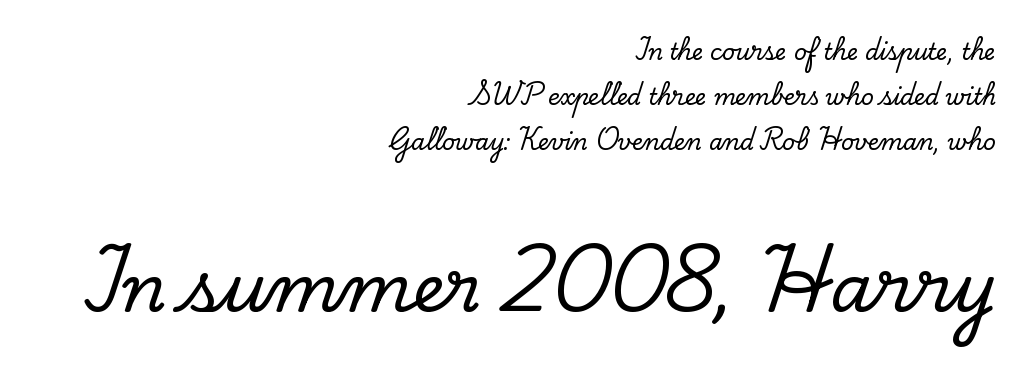
Q: Is the text italic (slanted)? A: Yes.
Q: Is the typeface a serif or a sans-serif typeface? A: Serif.
Q: Is the text underlined? A: No.
Q: How is the paragraph aligned? A: Right-aligned.
Q: Is the spacing between letters normal or unusually wide? A: Normal.
Q: Is the spacing between lines tight, normal or loose? A: Loose.
Q: Which block of text is set in a larger size, the first (top) or the second (bottom)? A: The second (bottom) one.
Q: Width (condensed, normal, or wide)? A: Normal.
Q: Stroke contrast? A: Low.
Q: x-height? A: Small.
Q: Monospaced? A: No.
